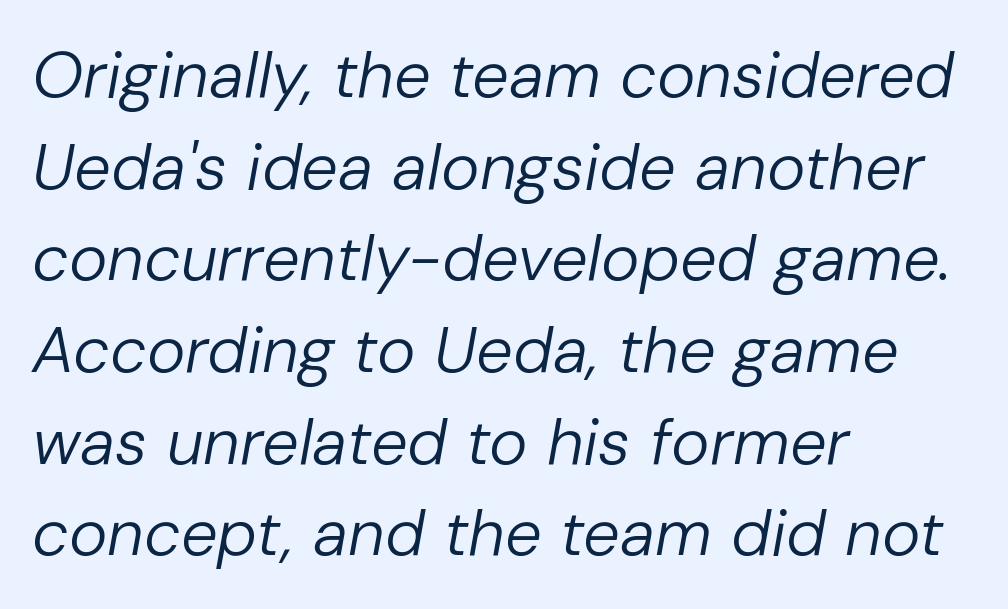
Q: Is the text bold? A: No.
Q: Is the text italic (slanted)? A: Yes, it leans right by about 10 degrees.
Q: Is the text underlined? A: No.
Q: How is the paragraph aligned? A: Left-aligned.
Q: Is the spacing between letters normal or unusually wide? A: Normal.
Q: Is the spacing between lines tight, normal or loose? A: Normal.
Q: Width (condensed, normal, or wide)? A: Normal.
Q: Stroke contrast? A: Low.
Q: x-height? A: Medium.
Q: Monospaced? A: No.
